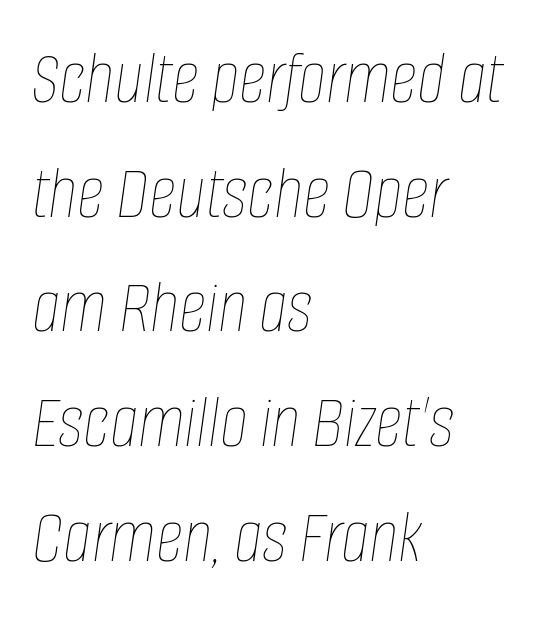
The horizontal fit of the characters is conventional and even. The setting favours the left margin, as ordinary paragraphs usually do. The block of text has a typical density, with ordinary space between rows. Is this a fixed-width face? No — the glyphs have proportional, varying widths. The face used here has a pronounced slope to its letters. The string is rendered with underlining switched off.
